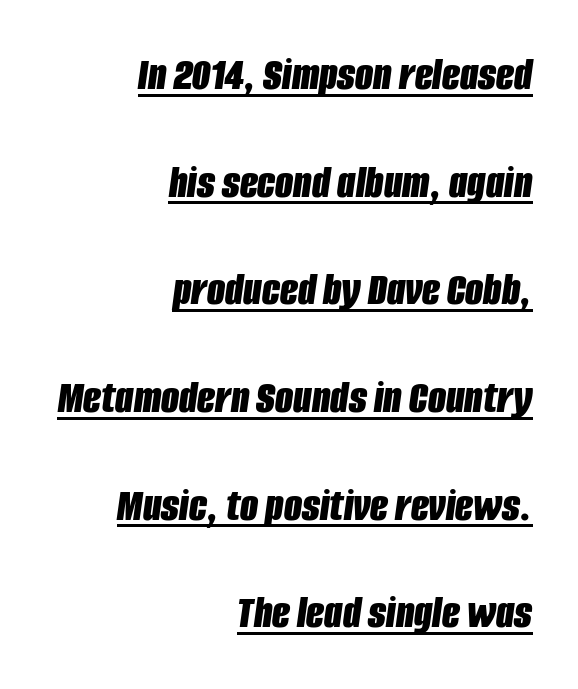
{"italic": "yes", "lean": "right", "slant_degrees": 8, "bold": "yes", "weight": "bold", "width": "condensed", "stroke_contrast": "low", "x_height": "large", "monospaced": "no", "underline": "yes", "align": "right", "line_spacing": "loose", "line_spacing_ratio": 2.29, "letter_spacing": "normal", "letter_spacing_em": 0.0, "glyph_px": 47}
